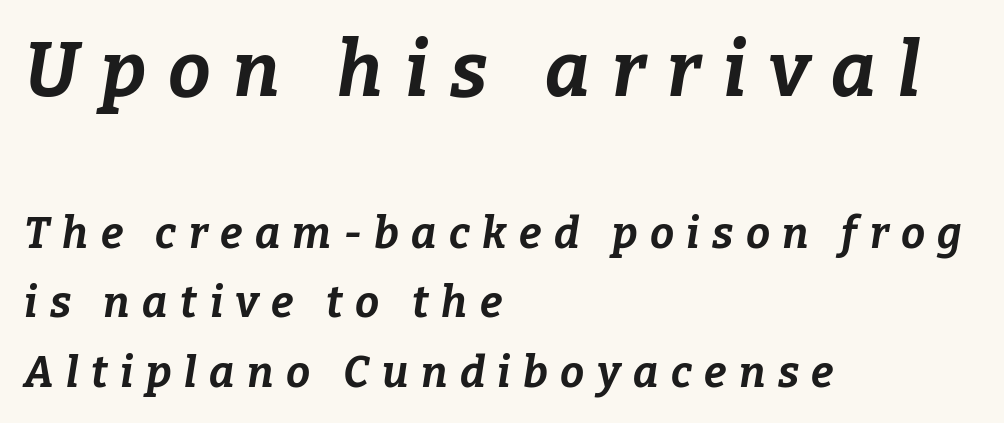
{"italic": "yes", "lean": "right", "slant_degrees": 9, "bold": "yes", "weight": "bold", "width": "normal", "stroke_contrast": "low", "x_height": "medium", "monospaced": "no", "underline": "no", "align": "left", "line_spacing": "normal", "line_spacing_ratio": 1.61, "letter_spacing": "wide", "letter_spacing_em": 0.29, "larger_block": "first", "size_ratio": 1.77, "glyph_px": 76}
